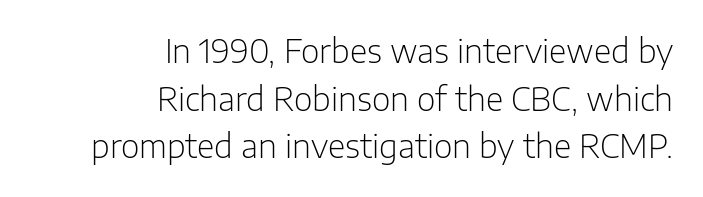
The image shows 32 px light sans-serif type, upright; set right-aligned, normal line spacing (1.49x), normal letter spacing, not underlined; low stroke contrast and a medium x-height.
